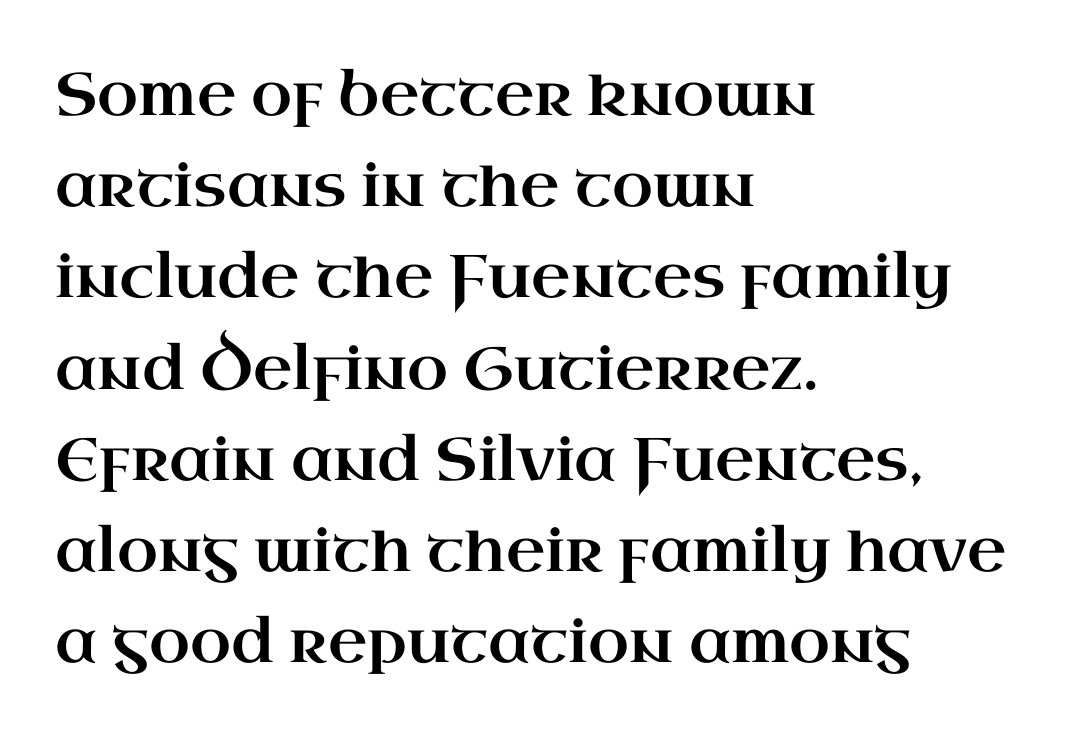
{"serif": "yes", "italic": "no", "width": "wide", "stroke_contrast": "high", "x_height": "small", "monospaced": "no", "underline": "no", "align": "left", "line_spacing": "normal", "line_spacing_ratio": 1.52, "letter_spacing": "normal", "letter_spacing_em": 0.0, "glyph_px": 60}
